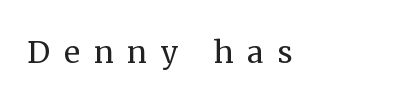
Q: Is the text bold? A: No.
Q: Is the text italic (slanted)? A: No, it is upright.
Q: Is the typeface a serif or a sans-serif typeface? A: Serif.
Q: Is the text underlined? A: No.
Q: Is the spacing between letters normal or unusually wide? A: Unusually wide.
Q: Width (condensed, normal, or wide)? A: Normal.
Q: Stroke contrast? A: Medium.
Q: x-height? A: Medium.
Q: Monospaced? A: No.
